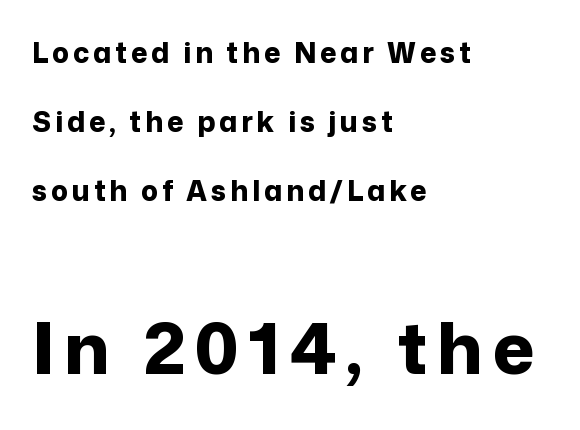
The image shows 71 px bold sans-serif type, upright; set left-aligned, loose line spacing (2.47x), not underlined; the second (bottom) block is 2.54x larger; low stroke contrast and a medium x-height.
